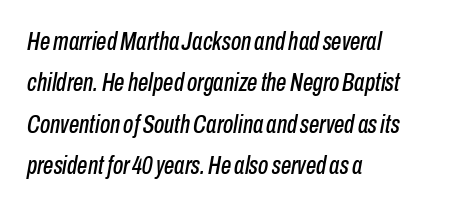
{"italic": "yes", "lean": "right", "slant_degrees": 10, "underline": "no", "align": "left", "line_spacing": "normal", "line_spacing_ratio": 1.59, "letter_spacing": "normal", "letter_spacing_em": 0.0, "glyph_px": 26}
